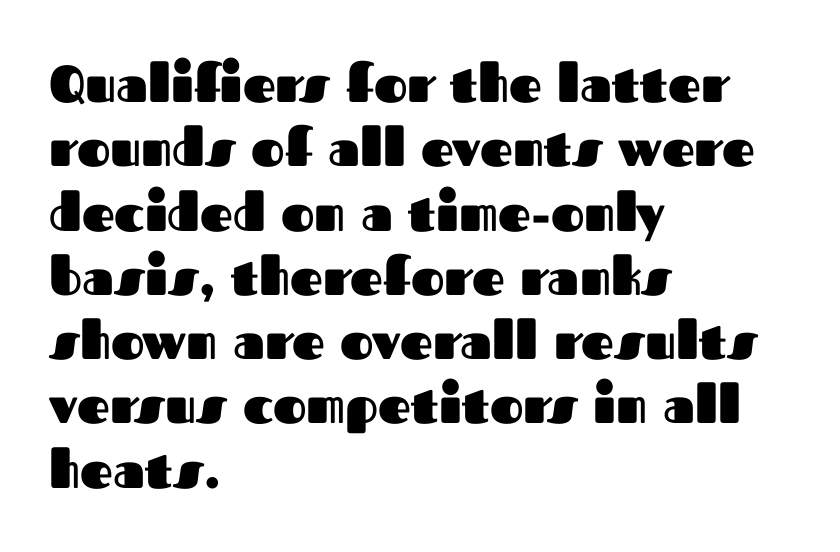
Q: Is the text bold? A: Yes.
Q: Is the text italic (slanted)? A: No, it is upright.
Q: Is the typeface a serif or a sans-serif typeface? A: Sans-serif.
Q: Is the text underlined? A: No.
Q: How is the paragraph aligned? A: Left-aligned.
Q: Is the spacing between letters normal or unusually wide? A: Normal.
Q: Is the spacing between lines tight, normal or loose? A: Normal.
Q: Width (condensed, normal, or wide)? A: Normal.
Q: Stroke contrast? A: Medium.
Q: x-height? A: Medium.
Q: Monospaced? A: No.
